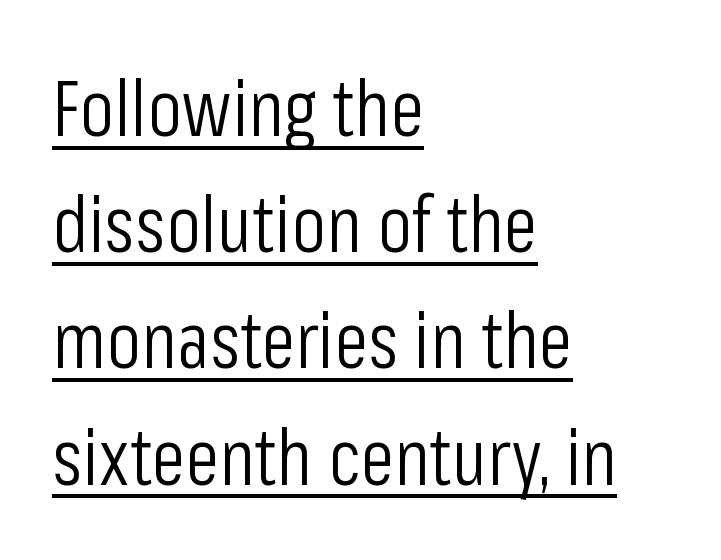
The rendering shows plain stroke endings on the letterforms — a sans-serif design. Underline: present. A classic flush-left, rag-right setting is used for this passage. Short note: letters normally spaced. Leading matches the norm, producing a regular column.
